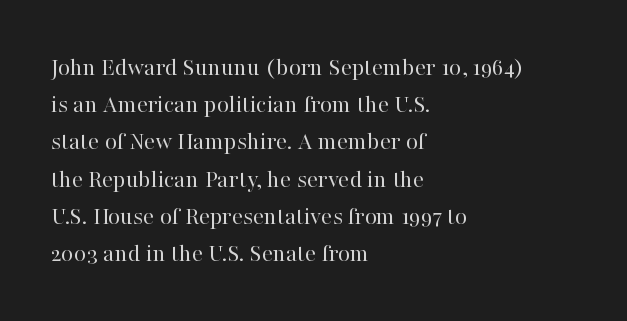
{"italic": "no", "bold": "no", "underline": "no", "align": "left", "line_spacing": "normal", "line_spacing_ratio": 1.43, "letter_spacing": "normal", "letter_spacing_em": 0.0, "glyph_px": 26}
